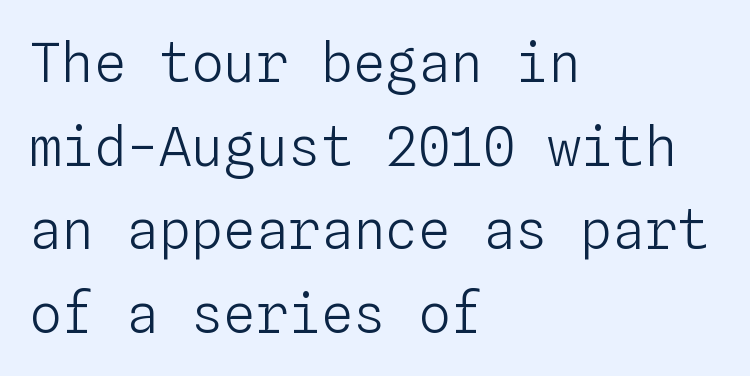
Q: Is the text bold? A: No.
Q: Is the text italic (slanted)? A: No, it is upright.
Q: Is the text underlined? A: No.
Q: How is the paragraph aligned? A: Left-aligned.
Q: Is the spacing between letters normal or unusually wide? A: Normal.
Q: Is the spacing between lines tight, normal or loose? A: Normal.
Q: Width (condensed, normal, or wide)? A: Normal.
Q: Stroke contrast? A: Low.
Q: x-height? A: Medium.
Q: Monospaced? A: Yes.
